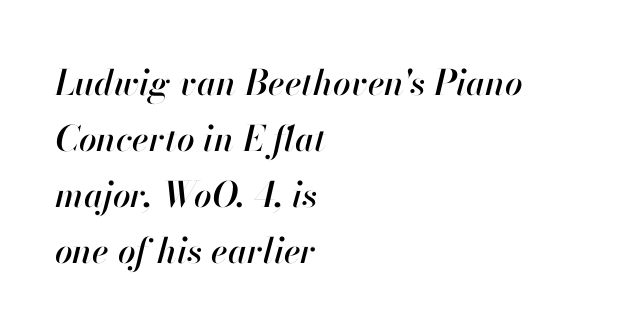
The face used here is rendered with its standard letterfit. Is this a fixed-width face? No — the glyphs have proportional, varying widths. A bare baseline throughout the passage. The vertical gap from one line to the next is medium. Alignment: flush left.
